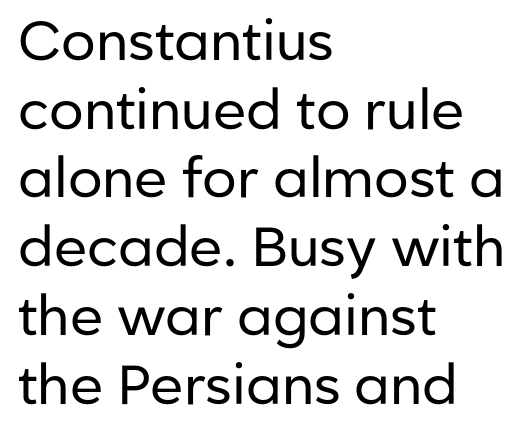
The image shows 55 px regular-weight sans-serif type, upright; set left-aligned, normal line spacing (1.25x), normal letter spacing, not underlined; low stroke contrast and a medium x-height.
